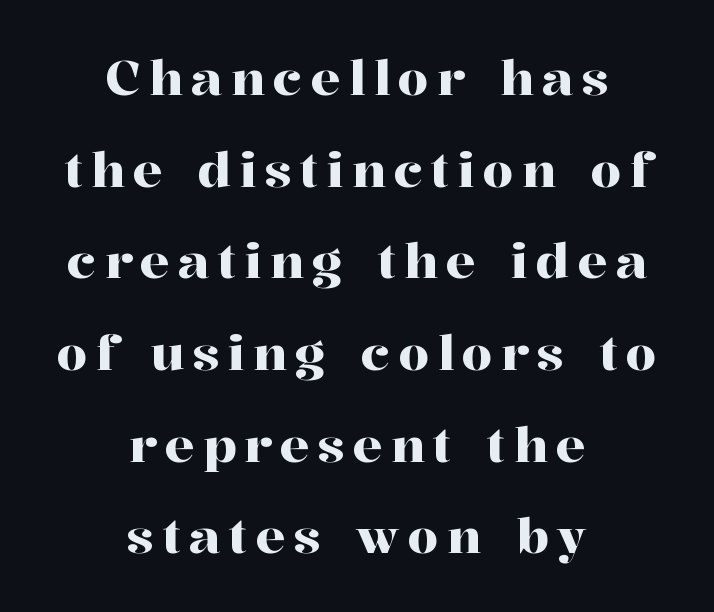
{"serif": "yes", "italic": "no", "width": "normal", "stroke_contrast": "high", "x_height": "medium", "monospaced": "no", "underline": "no", "align": "center", "line_spacing_ratio": 1.87, "glyph_px": 49}
